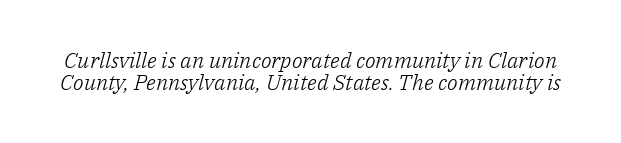
You could call the tracking neutral — neither tight nor loose. Heaviness? Minimal to ordinary, like unemphasized prose. The space between consecutive lines is stingy. In terms of posture, this sample is oblique. Glance below the letters and you will spot only blank space.
